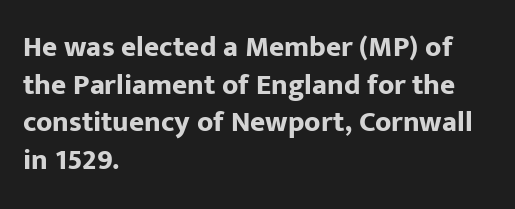
Q: Is the text bold? A: Yes.
Q: Is the text italic (slanted)? A: No, it is upright.
Q: Is the typeface a serif or a sans-serif typeface? A: Sans-serif.
Q: Is the text underlined? A: No.
Q: How is the paragraph aligned? A: Left-aligned.
Q: Is the spacing between letters normal or unusually wide? A: Normal.
Q: Is the spacing between lines tight, normal or loose? A: Normal.
Q: Width (condensed, normal, or wide)? A: Normal.
Q: Stroke contrast? A: Low.
Q: x-height? A: Medium.
Q: Monospaced? A: No.
